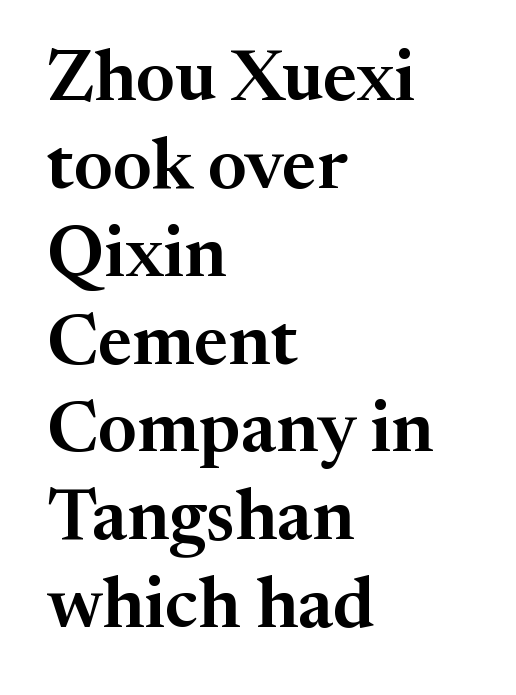
The area under the type is left untouched. These lines keep a tight, regular rhythm from letter to letter. Do the letters lean? They stand straight. If you drew a ruler down the left edge, every line would touch it. The glyphs in this specimen are seriffed.
